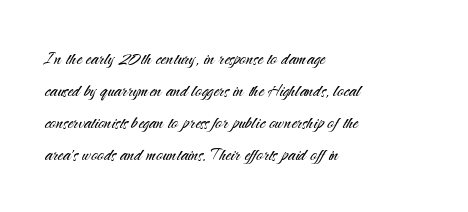
{"bold": "no", "underline": "no", "align": "left", "line_spacing": "normal", "line_spacing_ratio": 1.46, "letter_spacing": "normal", "letter_spacing_em": 0.0, "glyph_px": 22}
